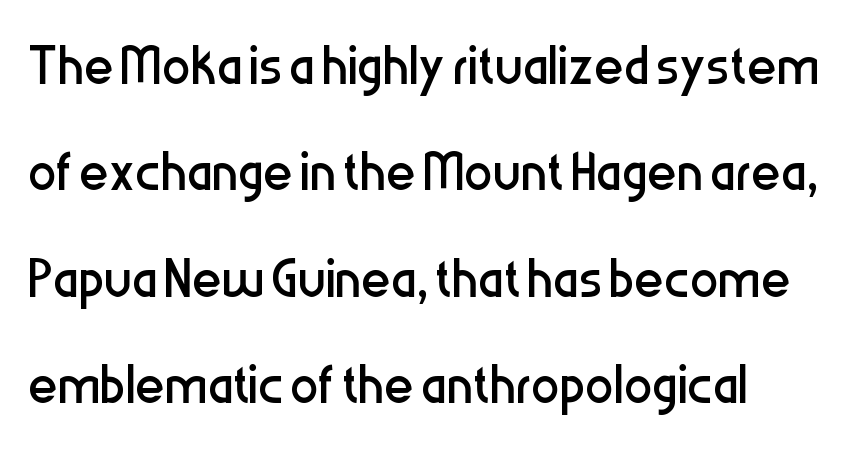
The image shows 71 px regular-weight, condensed sans-serif type, upright; set normal line spacing (1.5x), normal letter spacing, not underlined; low stroke contrast and a medium x-height.
